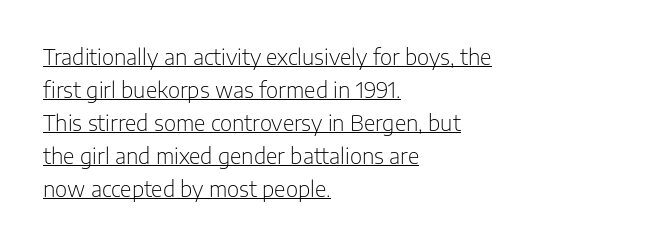
Q: Is the text bold? A: No.
Q: Is the text italic (slanted)? A: No, it is upright.
Q: Is the text underlined? A: Yes.
Q: How is the paragraph aligned? A: Left-aligned.
Q: Is the spacing between letters normal or unusually wide? A: Normal.
Q: Is the spacing between lines tight, normal or loose? A: Normal.
